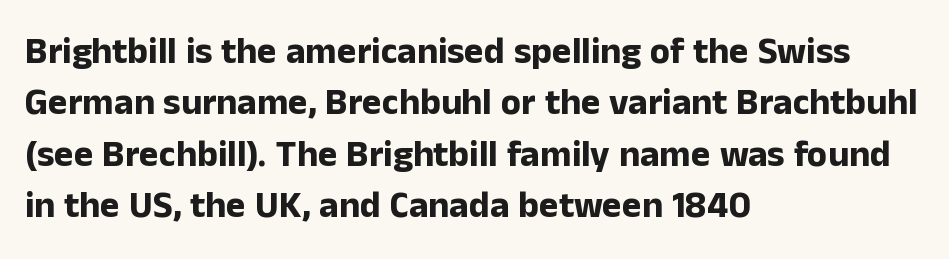
The image shows 37 px bold sans-serif type, upright; set left-aligned, normal line spacing (1.39x), normal letter spacing, not underlined; low stroke contrast and a medium x-height.
